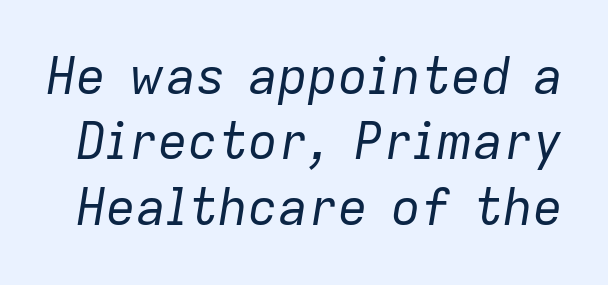
Q: Is the text bold? A: No.
Q: Is the text italic (slanted)? A: Yes, it leans right by about 9 degrees.
Q: Is the text underlined? A: No.
Q: Is the spacing between letters normal or unusually wide? A: Normal.
Q: Is the spacing between lines tight, normal or loose? A: Normal.
Q: Width (condensed, normal, or wide)? A: Normal.
Q: Stroke contrast? A: Low.
Q: x-height? A: Medium.
Q: Monospaced? A: No.
